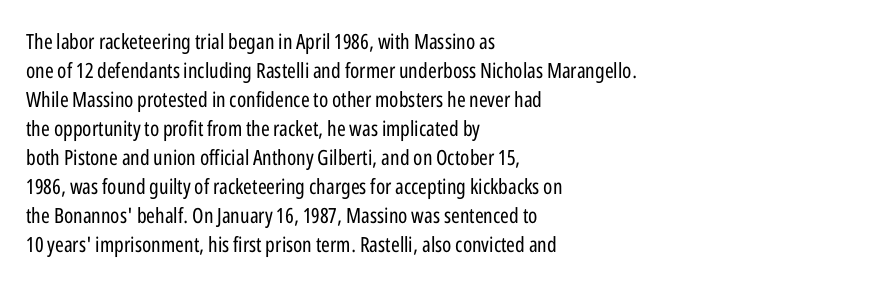
{"italic": "no", "bold": "no", "underline": "no", "align": "left", "line_spacing": "normal", "line_spacing_ratio": 1.38, "letter_spacing": "normal", "letter_spacing_em": 0.0, "glyph_px": 21}
